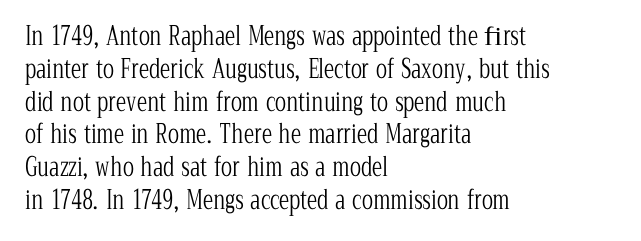
The image shows 26 px text type, upright; set left-aligned, normal line spacing (1.26x), normal letter spacing, not underlined.
